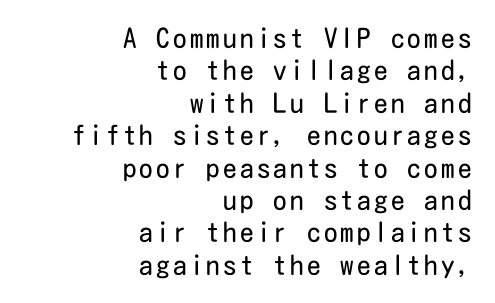
Q: Is the text bold? A: No.
Q: Is the text italic (slanted)? A: No, it is upright.
Q: Is the text underlined? A: No.
Q: How is the paragraph aligned? A: Right-aligned.
